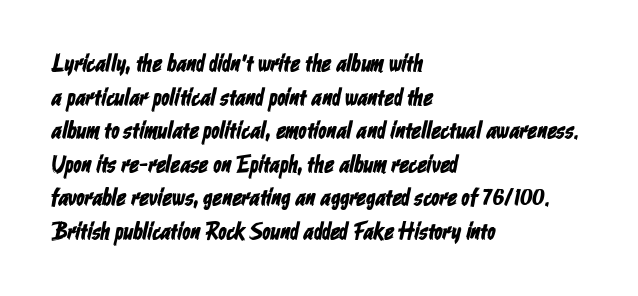
Anything drawn beneath the words? Only blank space. Horizontal bands of white between lines are of average thickness. Compared with typical body copy, the letter spacing here is the same. The setting favours the left margin, as ordinary paragraphs usually do.
